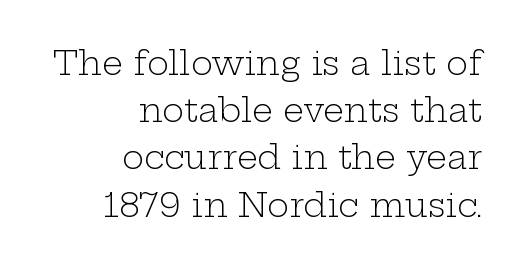
The image shows 33 px light, wide serif type, upright; set right-aligned, normal line spacing (1.43x), normal letter spacing, not underlined; low stroke contrast and a medium x-height.
